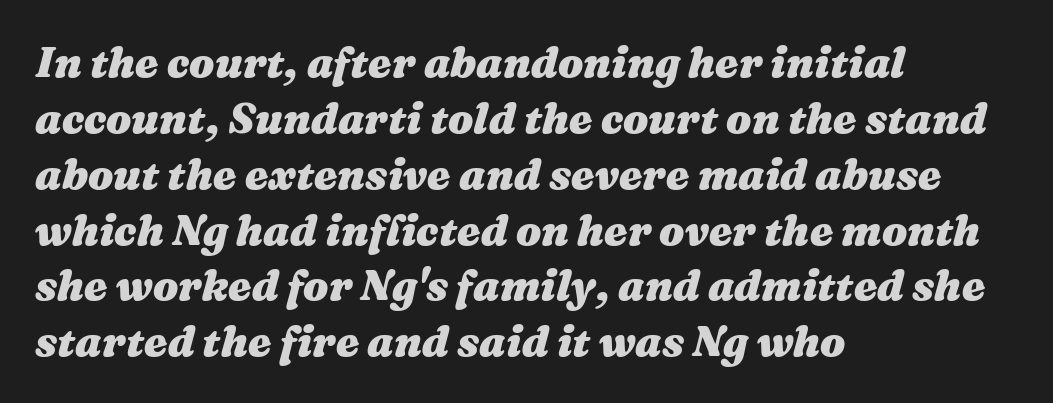
{"italic": "yes", "lean": "right", "slant_degrees": 16, "bold": "yes", "weight": "heavy", "width": "wide", "stroke_contrast": "medium", "x_height": "medium", "monospaced": "no", "underline": "no", "align": "left", "line_spacing": "normal", "line_spacing_ratio": 1.33, "letter_spacing": "normal", "letter_spacing_em": 0.0, "glyph_px": 42}
